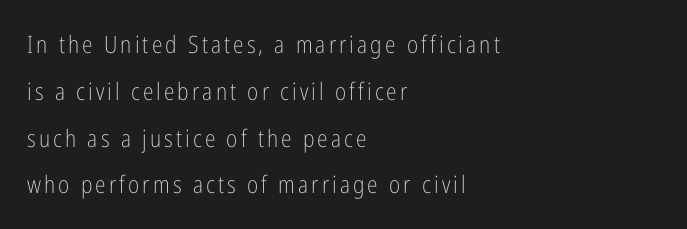
The image shows 24 px text type, upright; set left-aligned, loose line spacing (1.95x), not underlined.
